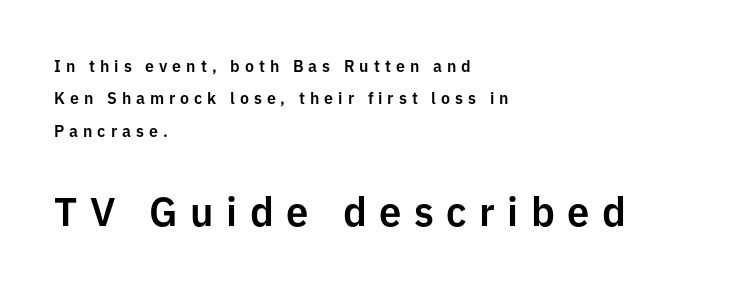
Q: Is the text italic (slanted)? A: No, it is upright.
Q: Is the typeface a serif or a sans-serif typeface? A: Sans-serif.
Q: Is the text underlined? A: No.
Q: How is the paragraph aligned? A: Left-aligned.
Q: Is the spacing between letters normal or unusually wide? A: Unusually wide.
Q: Is the spacing between lines tight, normal or loose? A: Loose.
Q: Which block of text is set in a larger size, the first (top) or the second (bottom)? A: The second (bottom) one.
Q: Width (condensed, normal, or wide)? A: Normal.
Q: Stroke contrast? A: Low.
Q: x-height? A: Medium.
Q: Monospaced? A: No.
